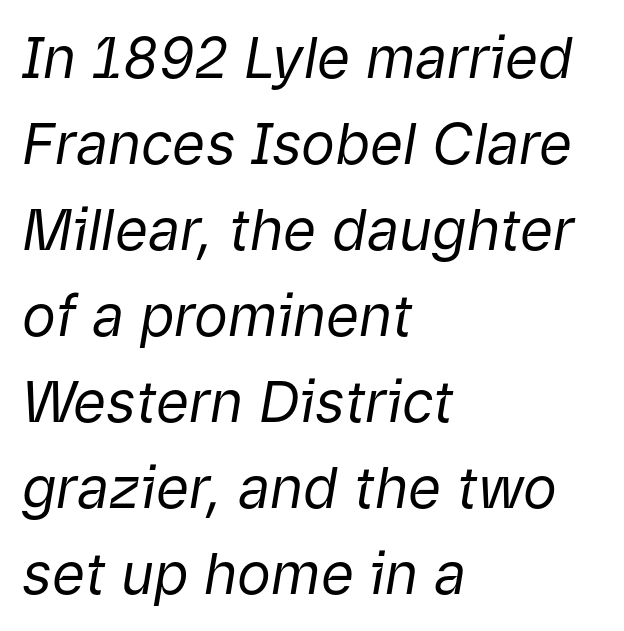
{"italic": "yes", "lean": "right", "slant_degrees": 9, "bold": "no", "weight": "regular", "width": "normal", "stroke_contrast": "low", "x_height": "medium", "monospaced": "no", "underline": "no", "align": "left", "line_spacing": "normal", "line_spacing_ratio": 1.51, "letter_spacing": "normal", "letter_spacing_em": 0.0, "glyph_px": 57}
